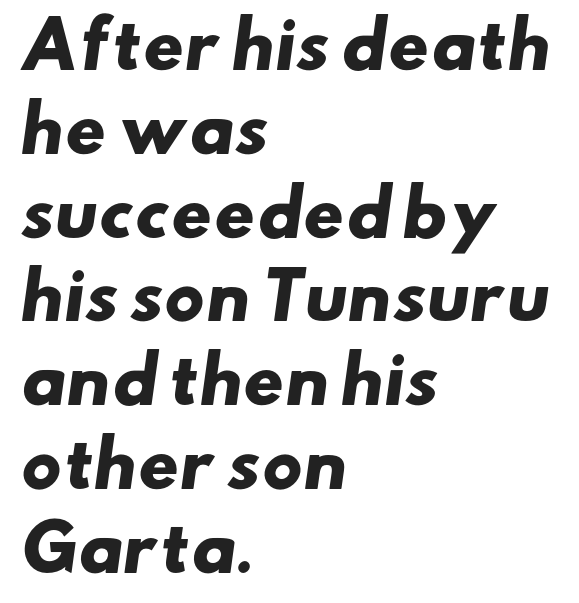
The image shows 63 px heavy, wide sans-serif type; set left-aligned, normal line spacing (1.33x), normal letter spacing, not underlined; low stroke contrast and a small x-height.
